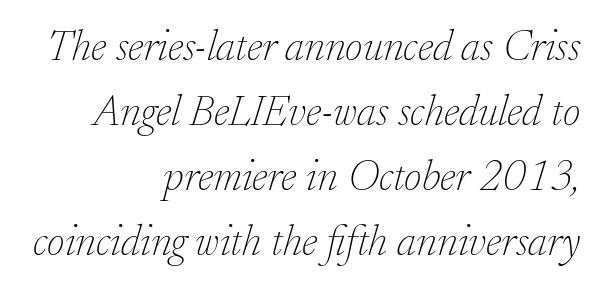
The typesetter chose a ragged-left arrangement here. Weight: not bold — regular or lighter. The rendering keeps characters at their native spacing. Character widths vary here, with narrow letters taking less room than wide ones.
